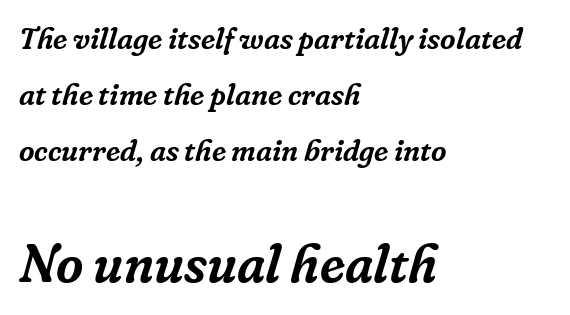
The image shows 53 px serif type, italic (leaning right); set left-aligned, line spacing 1.87x, normal letter spacing, not underlined; the second (bottom) block is 1.77x larger; low stroke contrast and a medium x-height.
